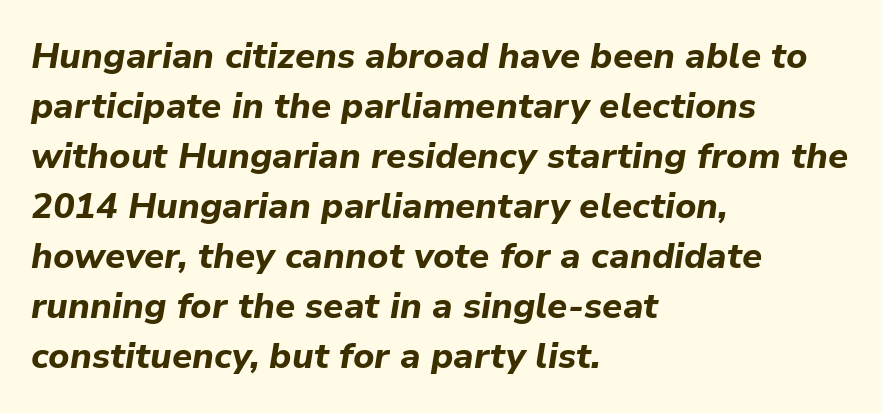
The image shows 36 px bold type, italic (leaning right); set left-aligned, normal line spacing (1.39x), normal letter spacing, not underlined; low stroke contrast and a medium x-height.
